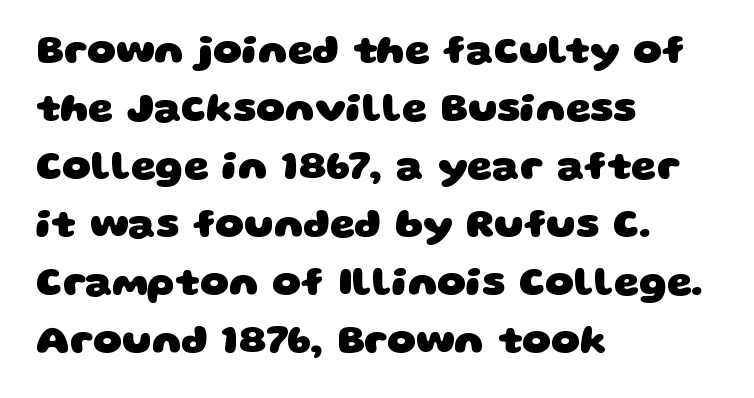
{"serif": "no", "bold": "yes", "weight": "heavy", "width": "wide", "stroke_contrast": "low", "x_height": "large", "monospaced": "no", "underline": "no", "align": "left", "line_spacing": "normal", "line_spacing_ratio": 1.45, "letter_spacing": "normal", "letter_spacing_em": 0.0, "glyph_px": 40}
